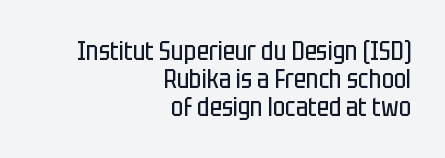
The image shows 26 px text type, upright; set right-aligned, tight line spacing (1.07x), normal letter spacing, not underlined.
